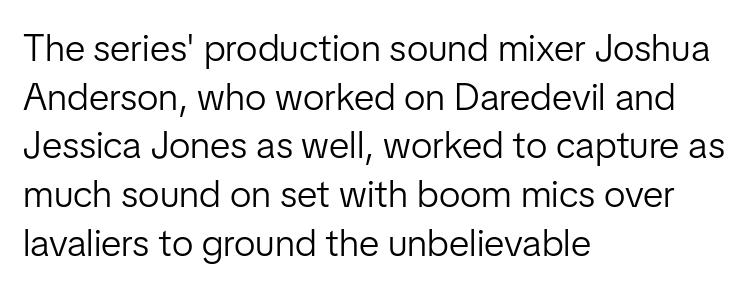
Q: Is the text bold? A: No.
Q: Is the text italic (slanted)? A: No, it is upright.
Q: Is the typeface a serif or a sans-serif typeface? A: Sans-serif.
Q: Is the text underlined? A: No.
Q: How is the paragraph aligned? A: Left-aligned.
Q: Is the spacing between letters normal or unusually wide? A: Normal.
Q: Is the spacing between lines tight, normal or loose? A: Normal.
Q: Width (condensed, normal, or wide)? A: Normal.
Q: Stroke contrast? A: Low.
Q: x-height? A: Medium.
Q: Monospaced? A: No.
